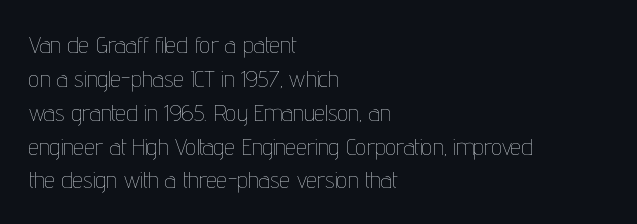
The image shows 24 px text type, upright; set left-aligned, normal line spacing (1.41x), normal letter spacing, not underlined.
